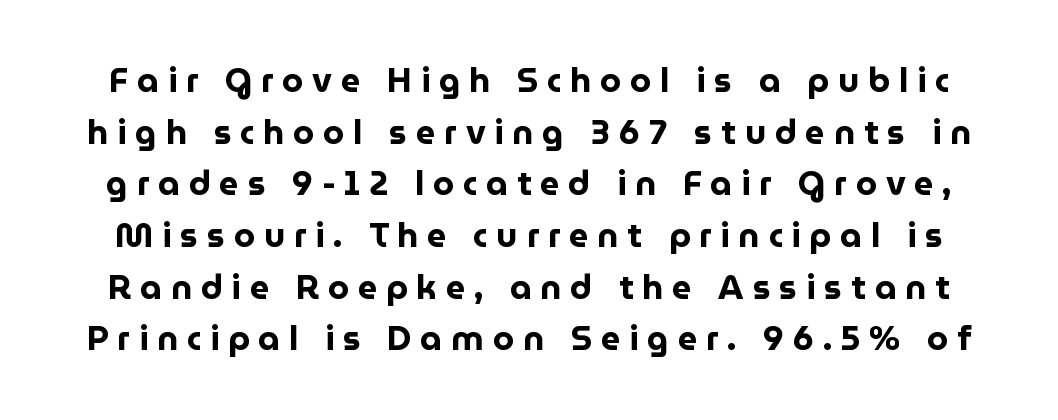
The image shows 34 px bold sans-serif type, upright; set normal line spacing (1.52x), unusually wide letter spacing (+0.26 em), not underlined; low stroke contrast and a medium x-height.
